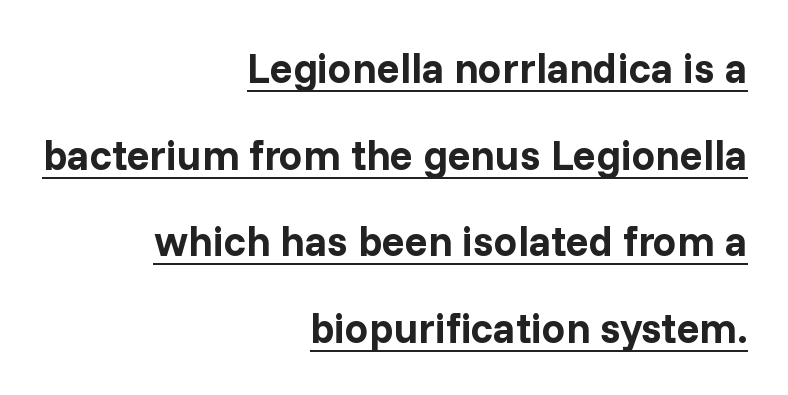
The image shows 42 px bold sans-serif type, upright; set right-aligned, loose line spacing (2.06x), normal letter spacing, underlined; low stroke contrast and a medium x-height.
